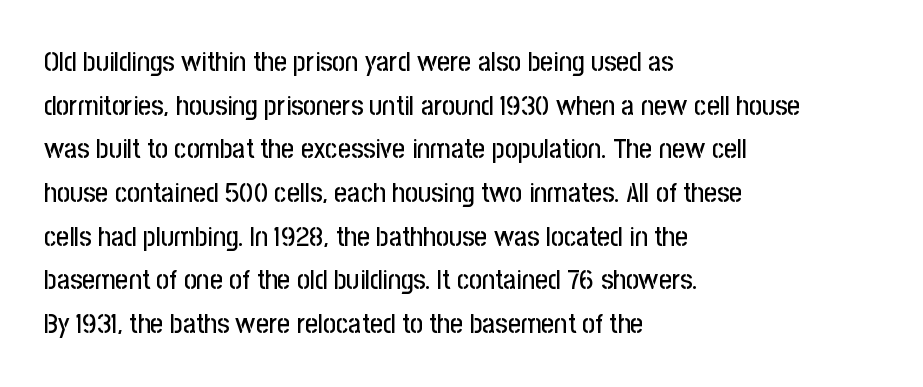
{"serif": "no", "italic": "no", "width": "condensed", "stroke_contrast": "low", "x_height": "medium", "monospaced": "no", "underline": "no", "align": "left", "line_spacing": "normal", "line_spacing_ratio": 1.56, "letter_spacing": "normal", "letter_spacing_em": 0.0, "glyph_px": 28}
